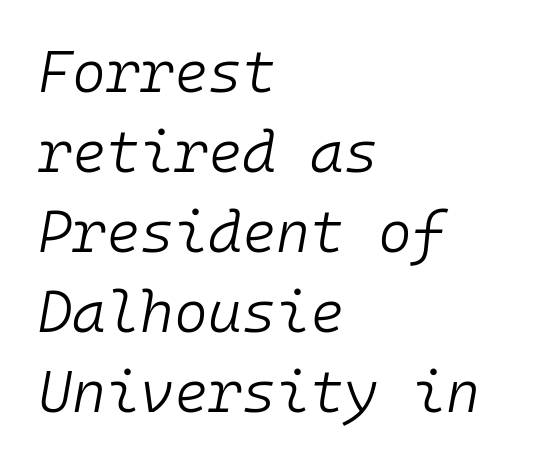
{"italic": "yes", "lean": "right", "slant_degrees": 10, "bold": "no", "weight": "light", "width": "normal", "stroke_contrast": "low", "x_height": "medium", "monospaced": "yes", "underline": "no", "align": "left", "line_spacing": "normal", "line_spacing_ratio": 1.38, "letter_spacing": "normal", "letter_spacing_em": 0.0, "glyph_px": 58}
